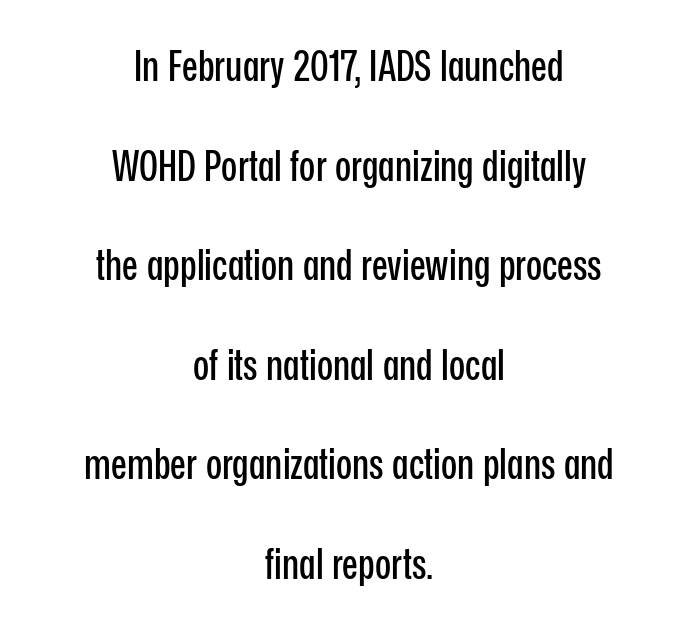
{"serif": "no", "italic": "no", "width": "condensed", "stroke_contrast": "low", "x_height": "medium", "monospaced": "no", "underline": "no", "align": "center", "line_spacing": "loose", "line_spacing_ratio": 2.37, "letter_spacing": "normal", "letter_spacing_em": 0.0, "glyph_px": 42}
